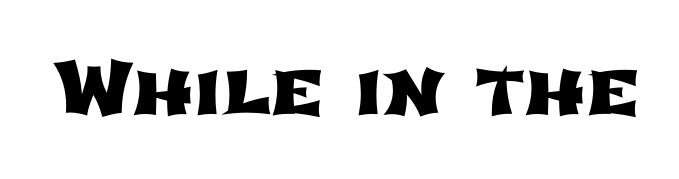
The image shows 76 px wide sans-serif type; set normal letter spacing, not underlined; low stroke contrast and a medium x-height.
